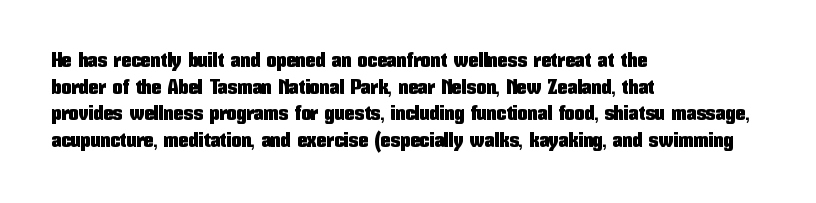
Q: Is the text italic (slanted)? A: No, it is upright.
Q: Is the text underlined? A: No.
Q: How is the paragraph aligned? A: Left-aligned.
Q: Is the spacing between letters normal or unusually wide? A: Normal.
Q: Is the spacing between lines tight, normal or loose? A: Normal.
